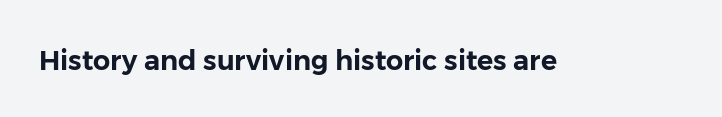
Q: Is the text italic (slanted)? A: No, it is upright.
Q: Is the text underlined? A: No.
Q: Is the spacing between letters normal or unusually wide? A: Normal.
